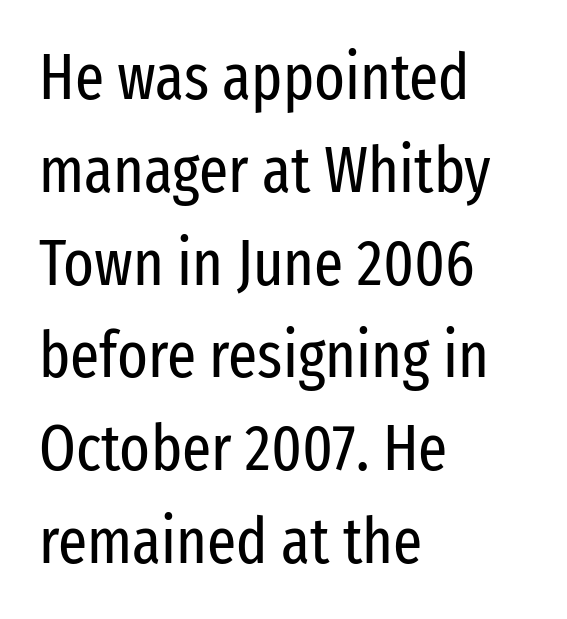
{"serif": "no", "italic": "no", "bold": "no", "weight": "regular", "width": "condensed", "stroke_contrast": "low", "x_height": "medium", "monospaced": "no", "underline": "no", "align": "left", "line_spacing": "normal", "line_spacing_ratio": 1.45, "letter_spacing": "normal", "letter_spacing_em": 0.0, "glyph_px": 64}
